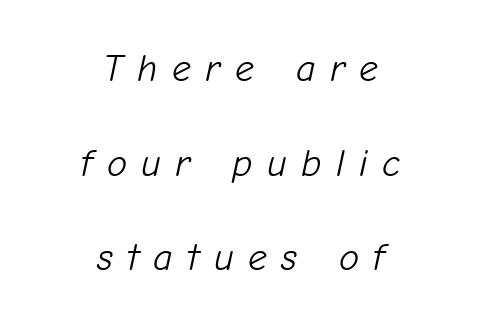
The image shows 38 px light type, italic (leaning right); set centered, loose line spacing (2.49x), unusually wide letter spacing (+0.38 em), not underlined; low stroke contrast and a medium x-height.
